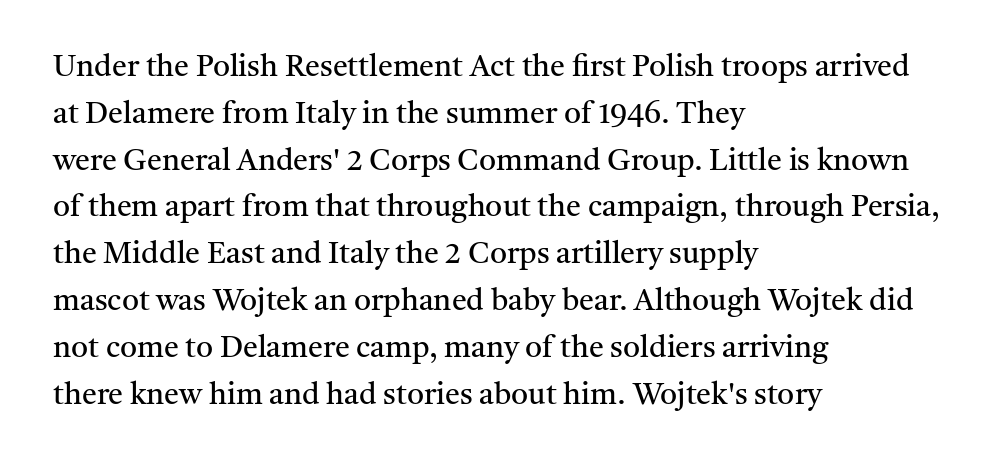
The typeface chosen for these lines features serifs. Vertically, the passage feels balanced, rows spaced as you'd expect. Designer's note — italics off, roman on. Alignment: flush left. A bare baseline throughout the passage. The weight would be labelled regular, book, light, or lighter still.
